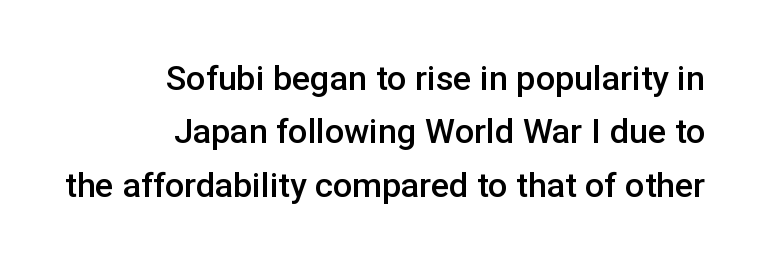
Q: Is the text bold? A: Semi-bold.
Q: Is the text italic (slanted)? A: No, it is upright.
Q: Is the typeface a serif or a sans-serif typeface? A: Sans-serif.
Q: Is the text underlined? A: No.
Q: How is the paragraph aligned? A: Right-aligned.
Q: Is the spacing between letters normal or unusually wide? A: Normal.
Q: Is the spacing between lines tight, normal or loose? A: Normal.
Q: Width (condensed, normal, or wide)? A: Normal.
Q: Stroke contrast? A: Low.
Q: x-height? A: Medium.
Q: Monospaced? A: No.
